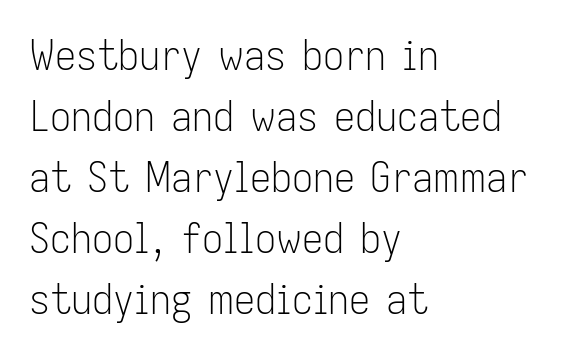
I'd call this a sans setting — the letters go barefoot. Anything drawn beneath the words? Only blank space. Rendered with straight, roman letterforms. This reads as an unemphasized weight, regular at the heaviest. The typesetter chose a ragged-right arrangement here. Think of a printed novel: that variable character pitch is what you see here.
